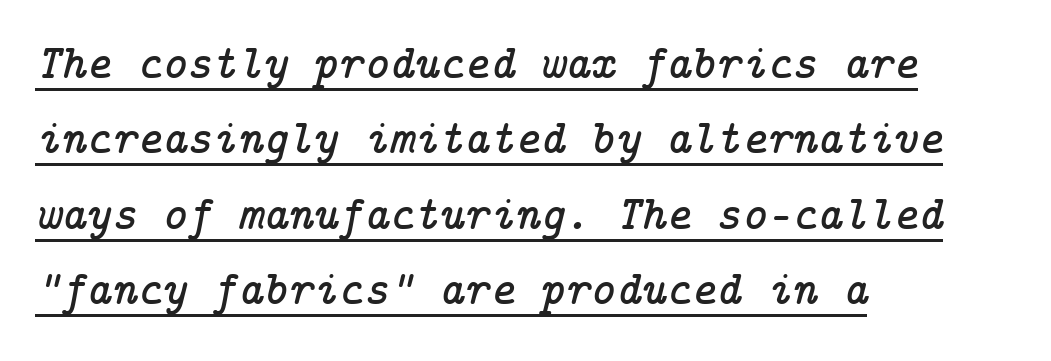
Q: Is the text italic (slanted)? A: Yes, it leans right by about 14 degrees.
Q: Is the typeface a serif or a sans-serif typeface? A: Serif.
Q: Is the text underlined? A: Yes.
Q: How is the paragraph aligned? A: Left-aligned.
Q: Is the spacing between letters normal or unusually wide? A: Normal.
Q: Is the spacing between lines tight, normal or loose? A: Normal.
Q: Width (condensed, normal, or wide)? A: Normal.
Q: Stroke contrast? A: Low.
Q: x-height? A: Medium.
